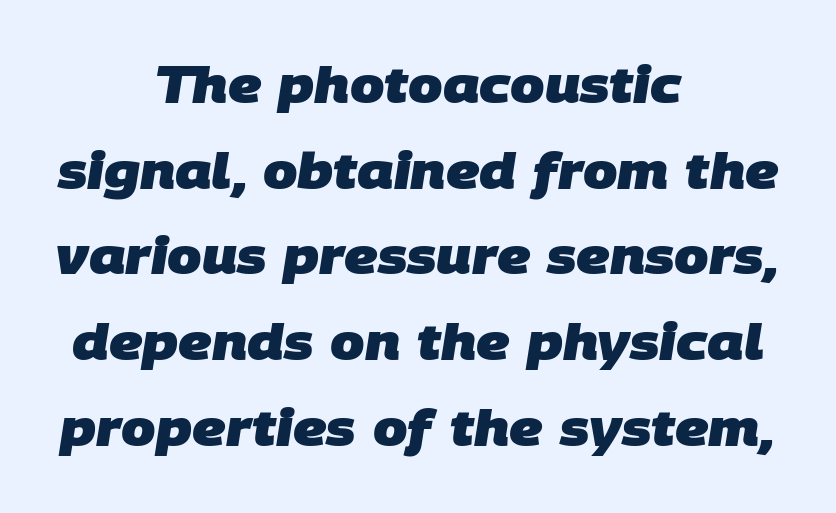
The image shows 49 px heavy sans-serif type; set centered, line spacing 1.75x, normal letter spacing, not underlined; low stroke contrast and a large x-height.
